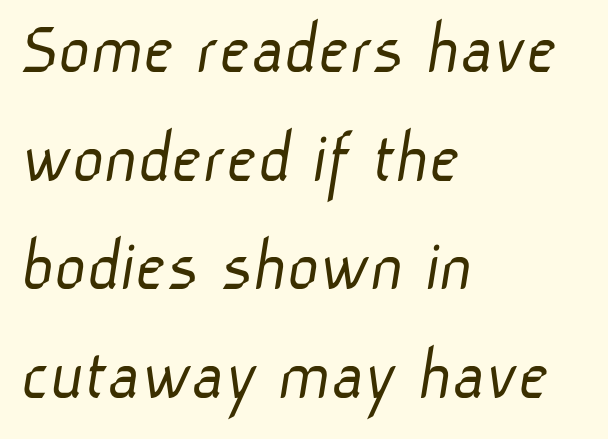
The image shows 77 px light sans-serif type; set left-aligned, normal line spacing (1.41x), normal letter spacing, not underlined; low stroke contrast and a medium x-height.
